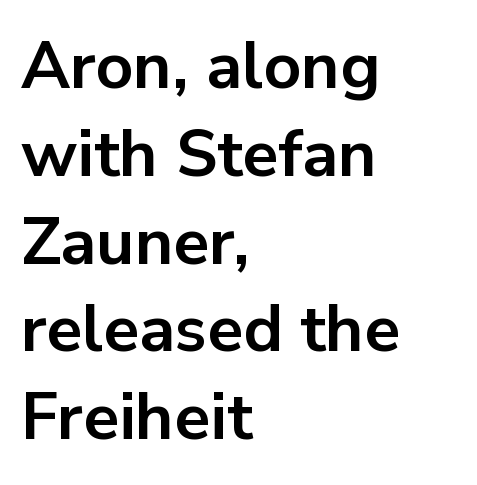
Q: Is the text bold? A: Yes.
Q: Is the text italic (slanted)? A: No, it is upright.
Q: Is the typeface a serif or a sans-serif typeface? A: Sans-serif.
Q: Is the text underlined? A: No.
Q: How is the paragraph aligned? A: Left-aligned.
Q: Is the spacing between letters normal or unusually wide? A: Normal.
Q: Is the spacing between lines tight, normal or loose? A: Normal.
Q: Width (condensed, normal, or wide)? A: Normal.
Q: Stroke contrast? A: Low.
Q: x-height? A: Medium.
Q: Monospaced? A: No.
